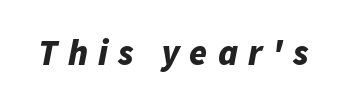
The image shows 36 px bold type, italic (leaning right); set unusually wide letter spacing (+0.28 em), not underlined; low stroke contrast and a medium x-height.
